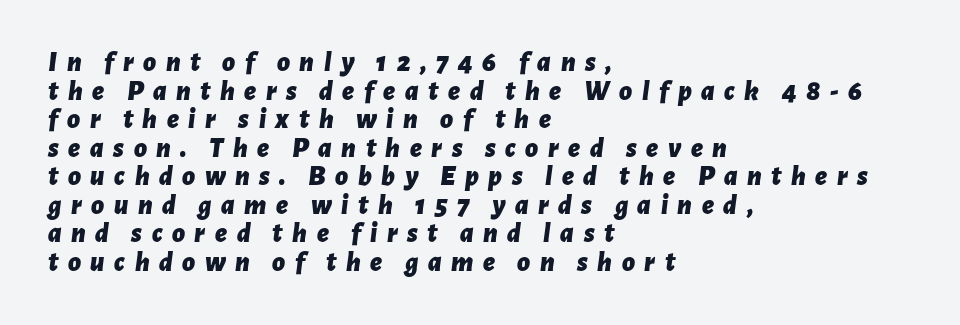
Short note: letters widely spaced. Nobody drew a line under any word here. Does the leading feel generous? Not at all — it's pinched. Slanted lettering throughout. Caption: bold face, heavy strokes. The compositor pushed each line to the left boundary.
